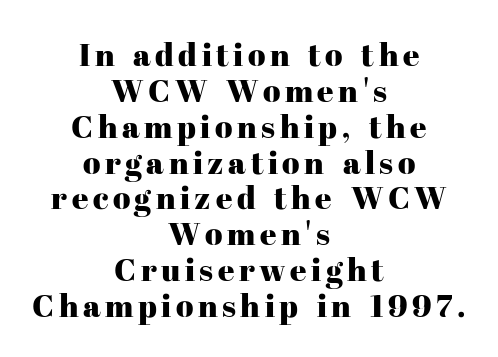
Q: Is the text italic (slanted)? A: No, it is upright.
Q: Is the typeface a serif or a sans-serif typeface? A: Serif.
Q: Is the text underlined? A: No.
Q: How is the paragraph aligned? A: Centered.
Q: Is the spacing between lines tight, normal or loose? A: Tight.
Q: Width (condensed, normal, or wide)? A: Normal.
Q: Stroke contrast? A: High.
Q: x-height? A: Medium.
Q: Monospaced? A: No.
